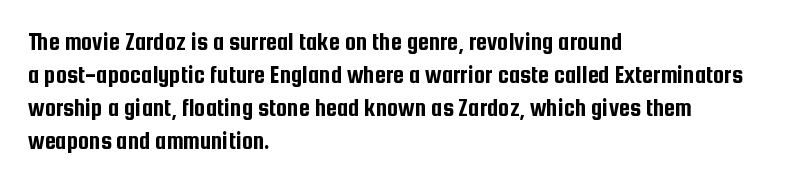
The image shows 25 px text type, upright; set left-aligned, normal line spacing (1.32x), normal letter spacing, not underlined.
